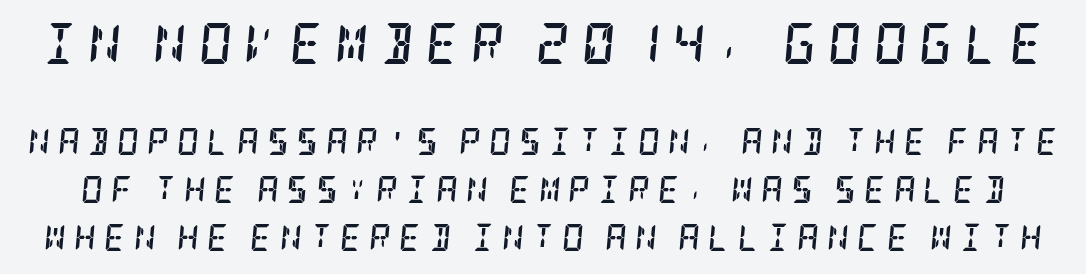
The image shows 41 px semibold, condensed serif type, italic (leaning right); set line spacing 1.77x, unusually wide letter spacing (+0.29 em), not underlined; the first (top) block is 1.52x larger; low stroke contrast and a large x-height.
